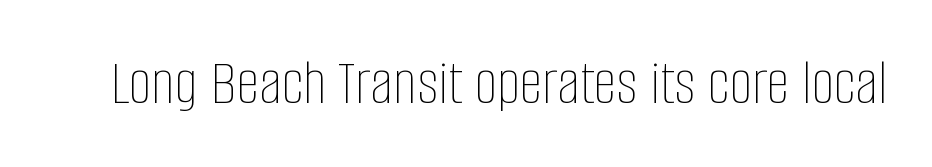
{"italic": "no", "bold": "no", "weight": "thin", "width": "condensed", "stroke_contrast": "low", "x_height": "large", "monospaced": "no", "underline": "no", "letter_spacing": "normal", "letter_spacing_em": 0.0, "glyph_px": 65}
